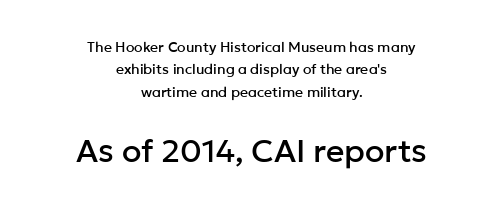
Short note: letters normally spaced. In this sample the second text group is rendered at the bigger scale. The face used here is a sans, in the tradition of grotesques and geometrics. A typesetter would mark this as roman, not italic. These lines are rendered in a variable-pitch font.
